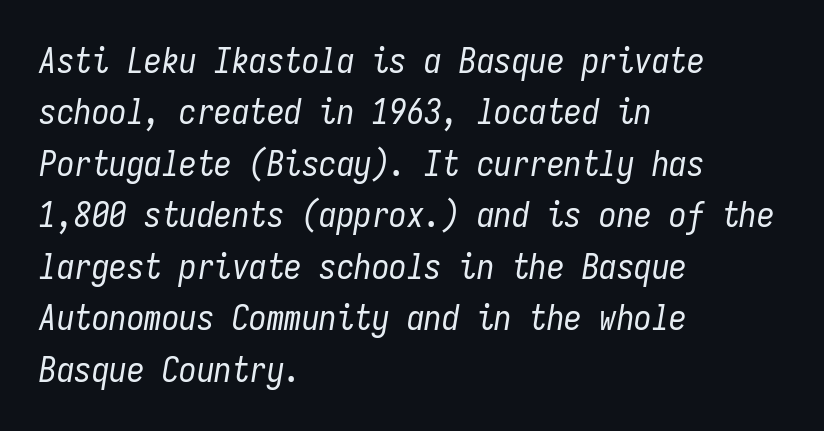
A light-to-regular cut is what we see here. Typeset ragged right — the left edge is the straight one. The face used here has a pronounced slope to its letters. Only glyphs here, with clear space below each row. Characters follow at the spacing the type designer built in.
